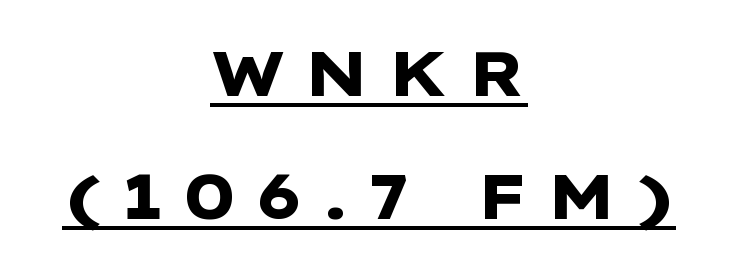
This is heavy type, rendered in bold. This sample is center-justified, so both line endings float freely. Is the letter spacing exaggerated? Yes — the characters are pushed far apart. The leading is generous, giving the passage an open texture. Stroke terminals: plain, sans-serif. Has an underline been added? It has.
